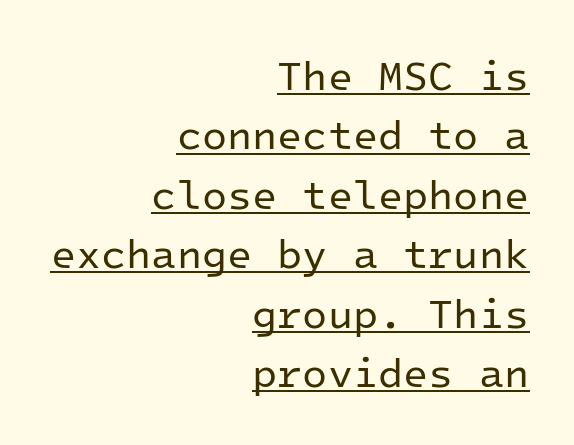
{"serif": "no", "italic": "no", "bold": "no", "weight": "regular", "width": "normal", "stroke_contrast": "low", "x_height": "medium", "monospaced": "yes", "underline": "yes", "align": "right", "line_spacing": "normal", "line_spacing_ratio": 1.45, "letter_spacing": "normal", "letter_spacing_em": 0.0, "glyph_px": 41}
